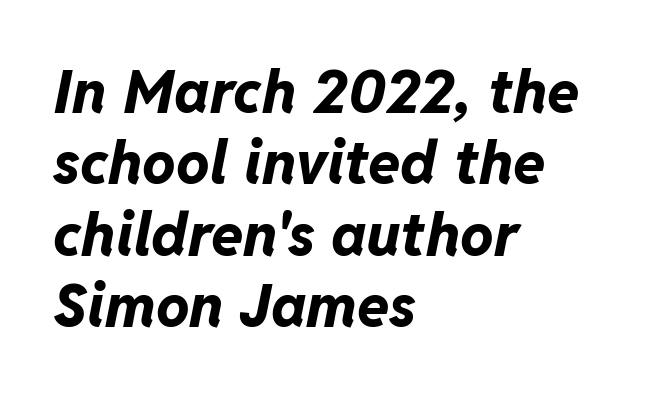
{"italic": "yes", "lean": "right", "slant_degrees": 11, "bold": "yes", "weight": "bold", "width": "normal", "stroke_contrast": "low", "x_height": "medium", "monospaced": "no", "underline": "no", "align": "left", "line_spacing_ratio": 1.21, "letter_spacing": "normal", "letter_spacing_em": 0.0, "glyph_px": 59}
